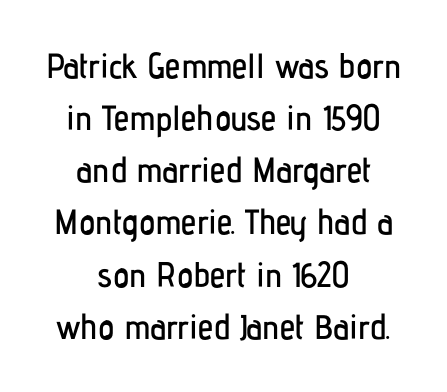
The image shows 35 px condensed sans-serif type, upright; set centered, normal line spacing (1.49x), normal letter spacing, not underlined; low stroke contrast and a medium x-height.
